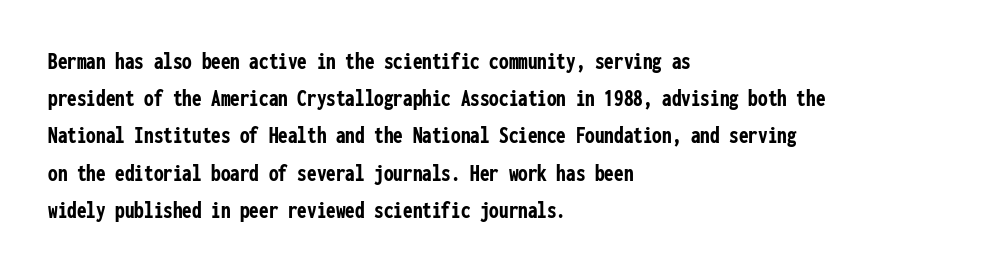
{"italic": "no", "bold": "yes", "underline": "no", "align": "left", "line_spacing": "normal", "line_spacing_ratio": 1.55, "letter_spacing": "normal", "letter_spacing_em": 0.0, "glyph_px": 24}
